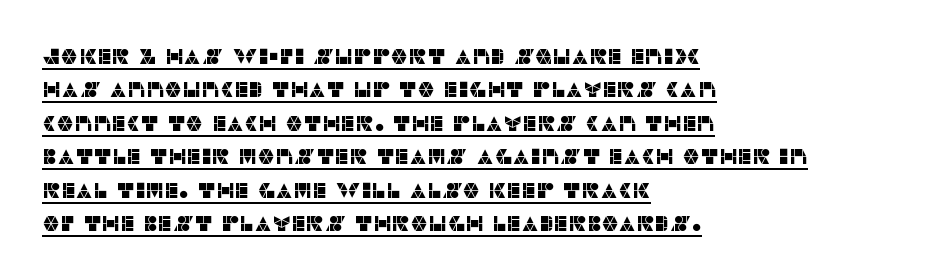
Q: Is the text italic (slanted)? A: No, it is upright.
Q: Is the text underlined? A: Yes.
Q: How is the paragraph aligned? A: Left-aligned.
Q: Is the spacing between letters normal or unusually wide? A: Normal.
Q: Is the spacing between lines tight, normal or loose? A: Normal.
